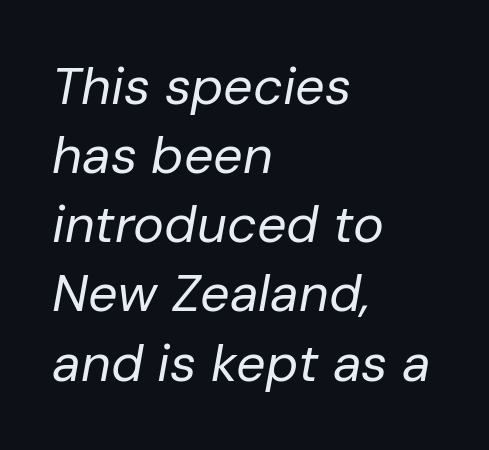
{"italic": "yes", "lean": "right", "slant_degrees": 10, "bold": "no", "weight": "regular", "width": "normal", "stroke_contrast": "low", "x_height": "medium", "monospaced": "no", "underline": "no", "align": "left", "line_spacing": "normal", "line_spacing_ratio": 1.33, "letter_spacing": "normal", "letter_spacing_em": 0.0, "glyph_px": 52}
